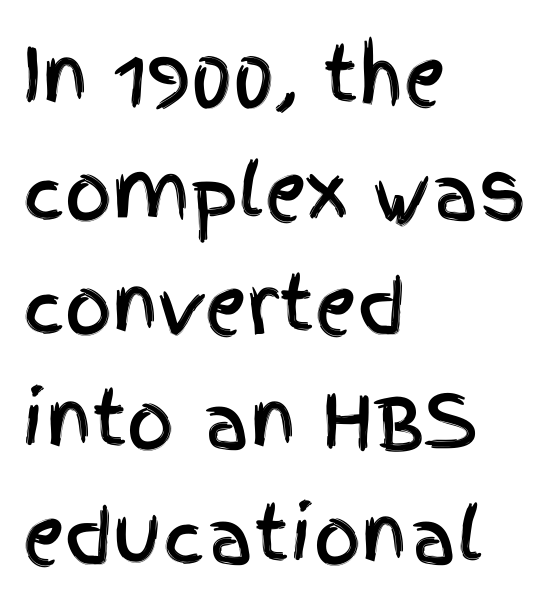
{"serif": "no", "italic": "no", "width": "condensed", "x_height": "large", "monospaced": "no", "underline": "no", "align": "left", "line_spacing": "normal", "line_spacing_ratio": 1.55, "letter_spacing": "normal", "letter_spacing_em": 0.0, "glyph_px": 74}
